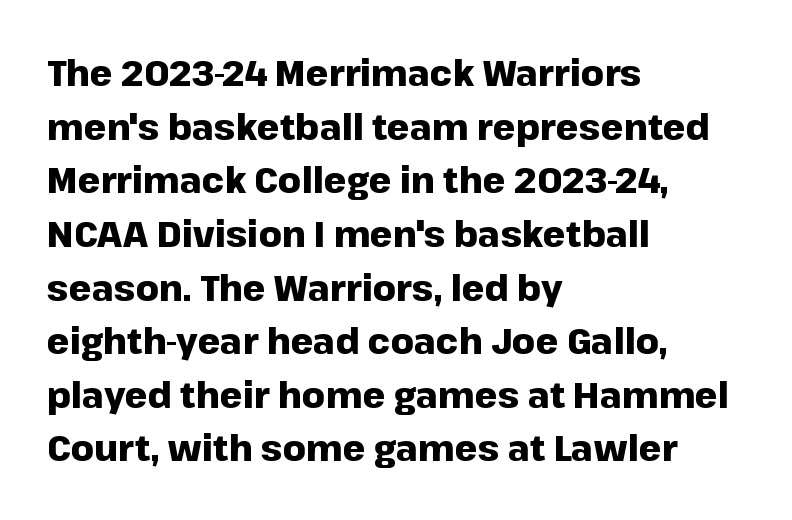
{"serif": "no", "italic": "no", "bold": "yes", "weight": "heavy", "width": "normal", "stroke_contrast": "low", "x_height": "medium", "monospaced": "no", "underline": "no", "align": "left", "line_spacing": "normal", "line_spacing_ratio": 1.49, "letter_spacing": "normal", "letter_spacing_em": 0.0, "glyph_px": 36}
